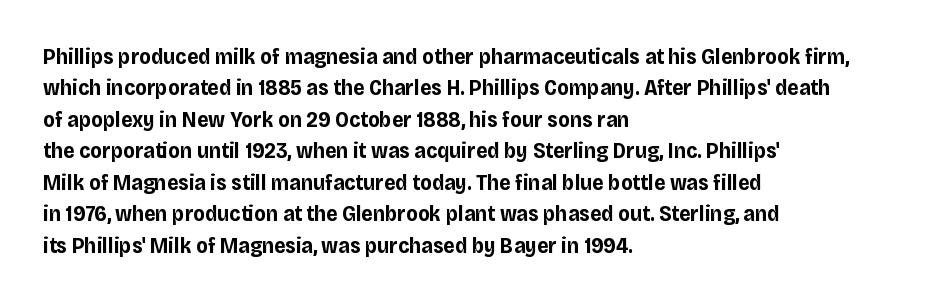
The vertical gap from one line to the next is medium. Bold? Absolutely — the strokes are thick and heavy. Plain, unruled lines of type. The ragged edge is on the right, which tells us the setting is flush left.
